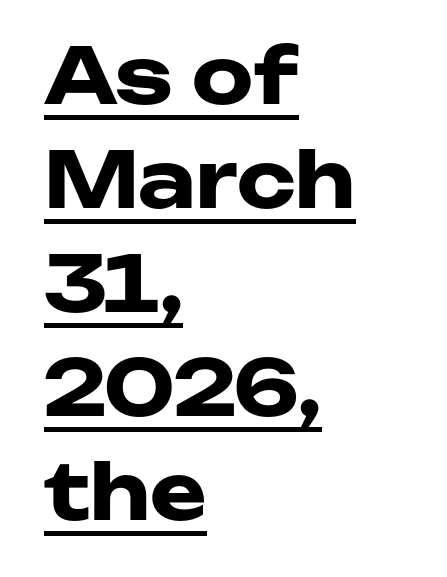
Italic? Not at all — the glyphs are vertical. A typographer would call this underscored text. Each letter's strokes conclude bluntly, with no projecting serifs. Weight check: bold — yes, fully. Notice how descenders clear the ascenders below comfortably — that's standard leading.
